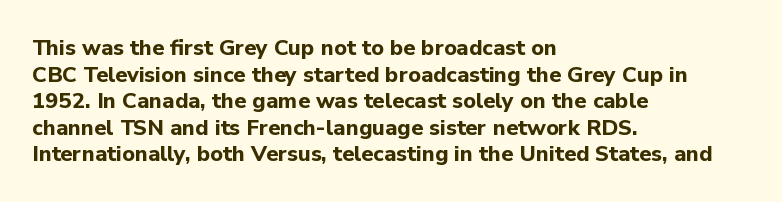
Which margin do the lines hug? The left one — the right edge is uneven. Weight check: bold — yes, fully. Tracking here is standard; glyphs follow each other at the usual distance. Unlike italic type, these characters show no tilt at all. Just letters on the line, the space beneath them empty.
